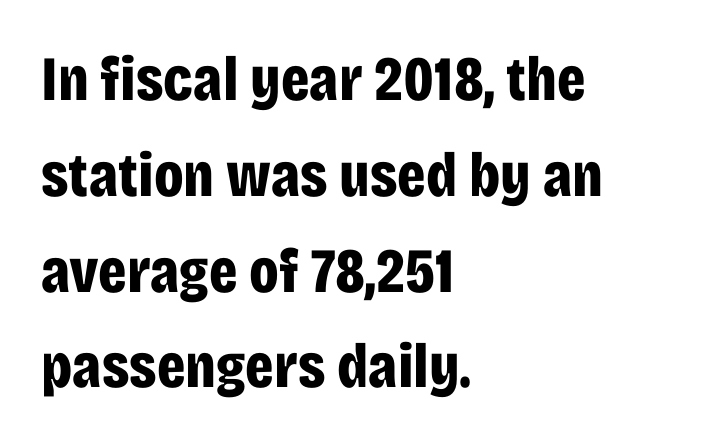
Q: Is the text bold? A: Yes.
Q: Is the text italic (slanted)? A: No, it is upright.
Q: Is the typeface a serif or a sans-serif typeface? A: Sans-serif.
Q: Is the text underlined? A: No.
Q: How is the paragraph aligned? A: Left-aligned.
Q: Is the spacing between letters normal or unusually wide? A: Normal.
Q: Is the spacing between lines tight, normal or loose? A: Normal.
Q: Width (condensed, normal, or wide)? A: Condensed.
Q: Stroke contrast? A: Low.
Q: x-height? A: Large.
Q: Monospaced? A: No.
